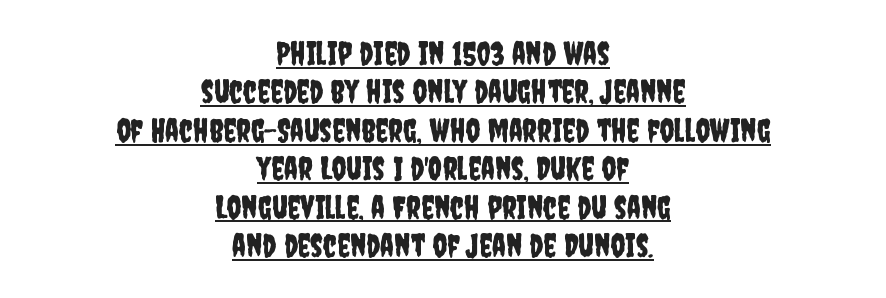
{"serif": "no", "italic": "no", "width": "condensed", "stroke_contrast": "low", "x_height": "large", "monospaced": "no", "underline": "yes", "align": "center", "line_spacing_ratio": 1.2, "letter_spacing": "normal", "letter_spacing_em": 0.0, "glyph_px": 32}
